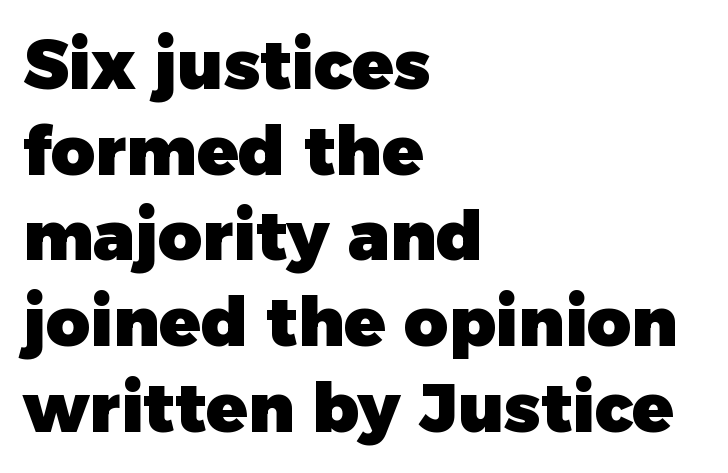
The space directly below the letters is spotless. The typography opts for an upright posture over an oblique one. Which margin do the lines hug? The left one — the right edge is uneven. The face used here is a sans, in the tradition of grotesques and geometrics. Between one letter and the next there's only the usual sliver of space. The face used here is proportionally spaced, like ordinary book or web type.
